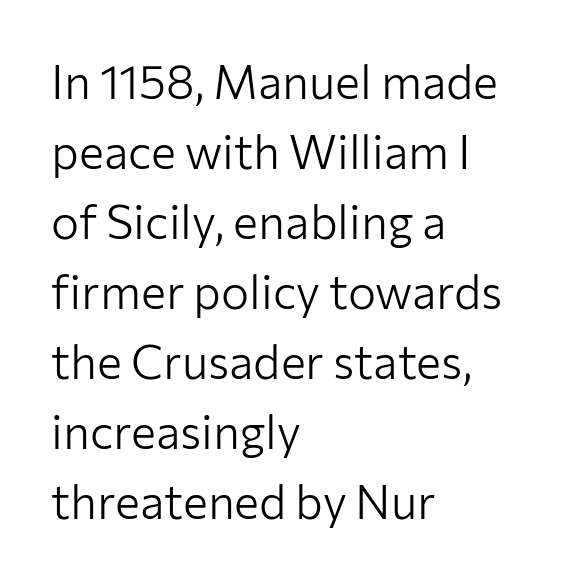
{"serif": "no", "italic": "no", "bold": "no", "weight": "light", "width": "normal", "stroke_contrast": "low", "x_height": "medium", "monospaced": "no", "underline": "no", "align": "left", "line_spacing": "normal", "line_spacing_ratio": 1.49, "letter_spacing": "normal", "letter_spacing_em": 0.0, "glyph_px": 47}
